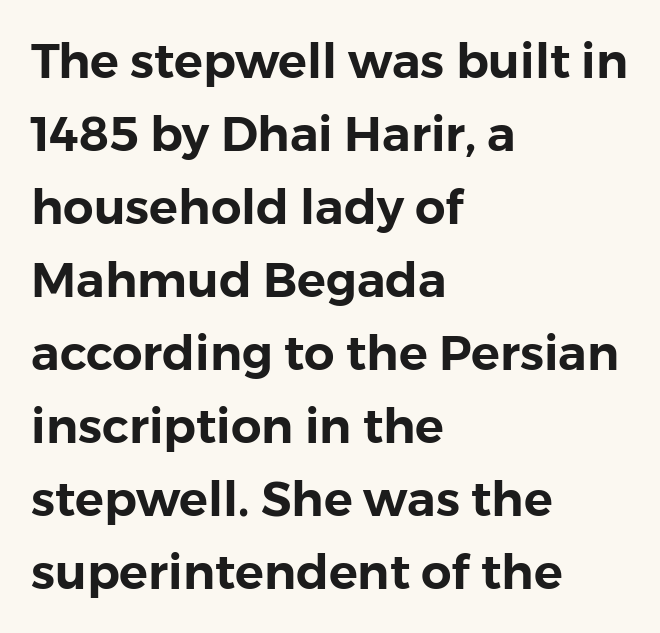
The image shows 48 px sans-serif type, upright; set left-aligned, normal line spacing (1.52x), normal letter spacing, not underlined; low stroke contrast and a medium x-height.
